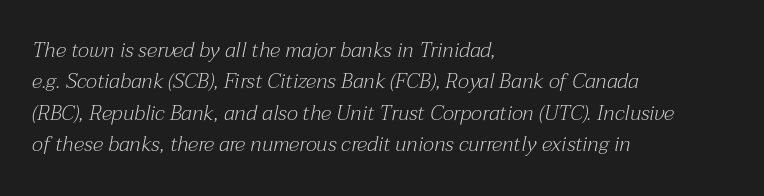
The image shows 21 px text type, italic (leaning right); set left-aligned, normal line spacing (1.5x), normal letter spacing, not underlined.
